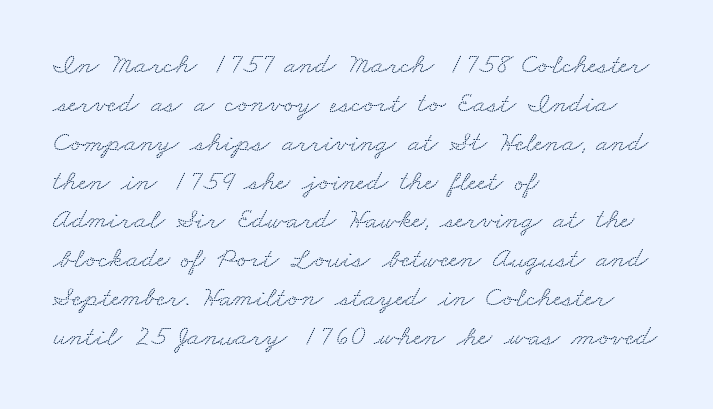
Horizontal alignment here is leftward, the default for most running prose. Quick note: underline off. The vertical gap from one line to the next is medium. Looks like regular typesetting: each glyph gets only the width it needs.
